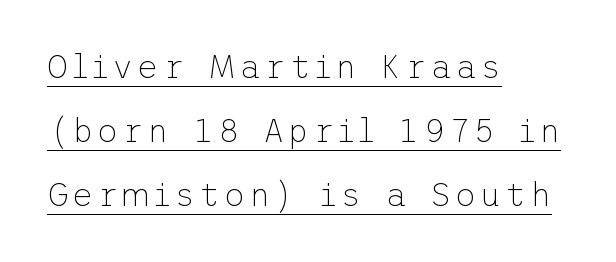
The letters stand straight up with perfectly vertical stems. A student would call this left alignment; a typographer would say flush left, rag right. Think standard paragraph weight, or any step lighter than that. The text was rendered using a sans face with plain stroke endings.
